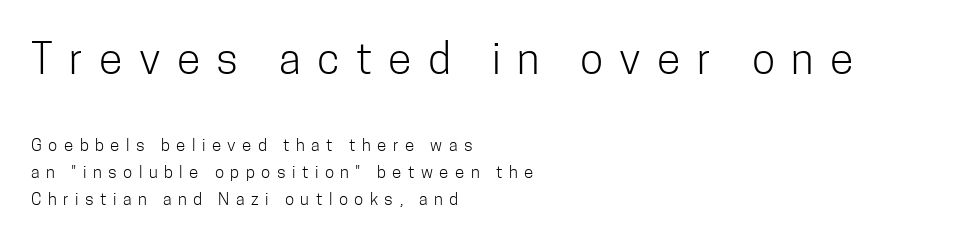
{"serif": "no", "italic": "no", "bold": "no", "weight": "light", "width": "condensed", "stroke_contrast": "low", "x_height": "medium", "monospaced": "no", "underline": "no", "align": "left", "line_spacing": "normal", "line_spacing_ratio": 1.59, "letter_spacing": "wide", "letter_spacing_em": 0.38, "larger_block": "first", "size_ratio": 2.53, "glyph_px": 43}
